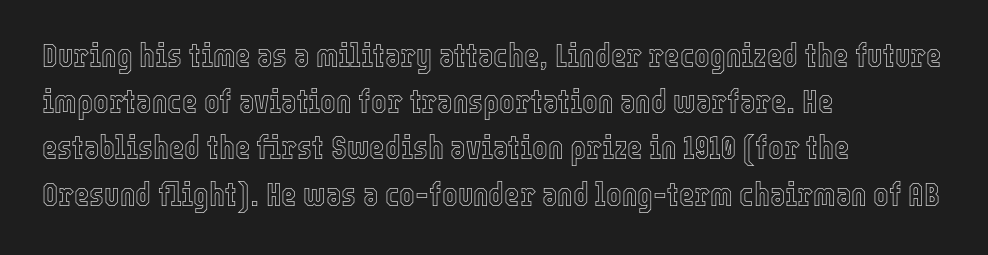
The letterforms sit shoulder to shoulder at normal distance. The lines are quadded left. Upright lettering throughout. Here the designer chose a conventional face with non-uniform glyph widths.
